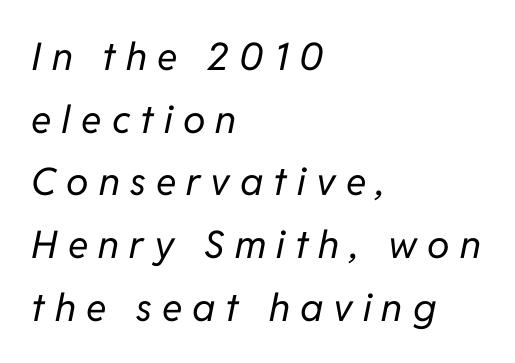
{"italic": "yes", "lean": "right", "slant_degrees": 11, "bold": "no", "weight": "regular", "width": "normal", "stroke_contrast": "low", "x_height": "medium", "monospaced": "no", "underline": "no", "align": "left", "line_spacing": "normal", "line_spacing_ratio": 1.65, "letter_spacing": "wide", "letter_spacing_em": 0.27, "glyph_px": 38}
